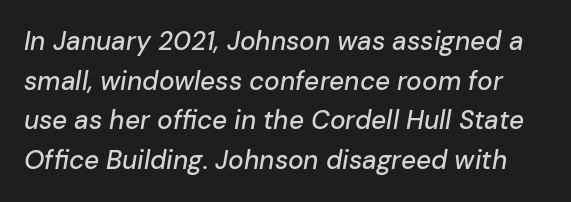
The image shows 26 px text type, italic (leaning right); set normal line spacing (1.52x), normal letter spacing, not underlined.
